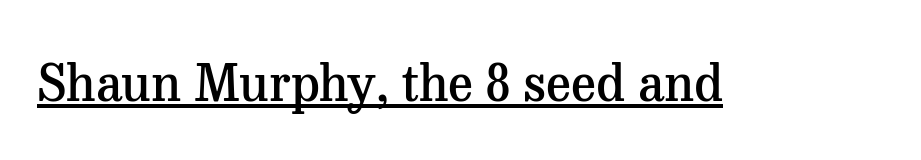
The image shows 51 px semibold serif type, upright; set normal letter spacing, underlined; medium stroke contrast and a medium x-height.
